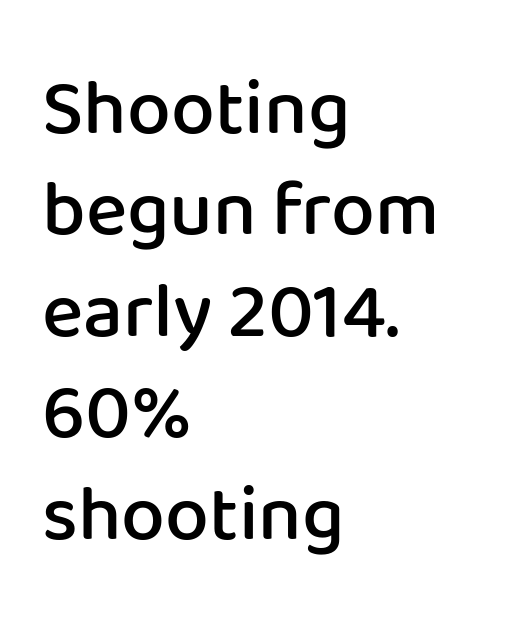
{"serif": "no", "italic": "no", "bold": "semi", "weight": "semibold", "width": "normal", "stroke_contrast": "low", "x_height": "medium", "monospaced": "no", "underline": "no", "align": "left", "line_spacing": "normal", "line_spacing_ratio": 1.3, "letter_spacing": "normal", "letter_spacing_em": 0.0, "glyph_px": 78}
